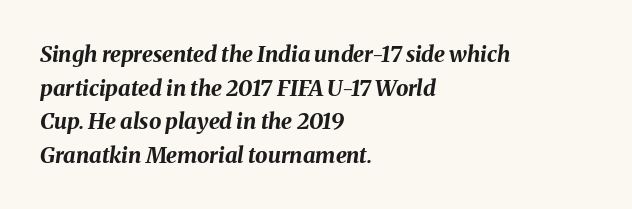
{"italic": "yes", "lean": "right", "slant_degrees": 8, "bold": "yes", "underline": "no", "align": "left", "line_spacing": "normal", "line_spacing_ratio": 1.53, "letter_spacing": "normal", "letter_spacing_em": 0.0, "glyph_px": 22}
